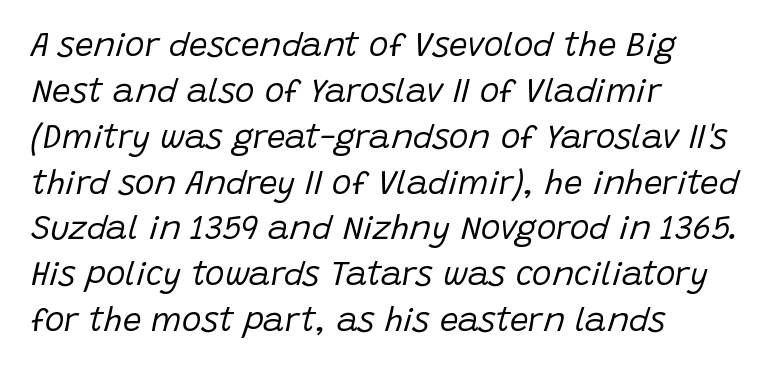
{"italic": "yes", "lean": "right", "slant_degrees": 15, "bold": "no", "weight": "regular", "width": "normal", "stroke_contrast": "low", "x_height": "large", "monospaced": "no", "underline": "no", "align": "left", "line_spacing": "normal", "line_spacing_ratio": 1.39, "letter_spacing": "normal", "letter_spacing_em": 0.0, "glyph_px": 33}
